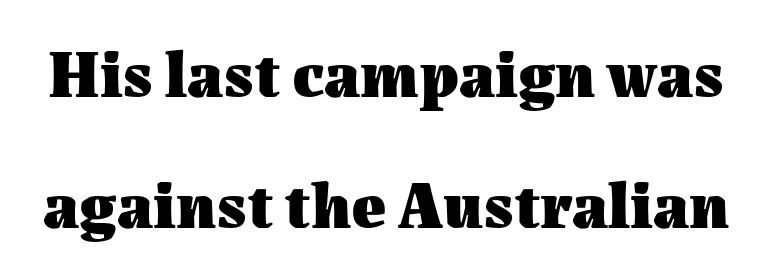
The image shows 66 px heavy type, upright; set loose line spacing (1.98x), normal letter spacing, not underlined; medium stroke contrast and a medium x-height.
